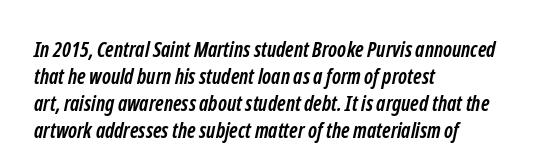
{"bold": "yes", "underline": "no", "align": "left", "line_spacing": "normal", "line_spacing_ratio": 1.28, "letter_spacing": "normal", "letter_spacing_em": 0.0, "glyph_px": 21}
